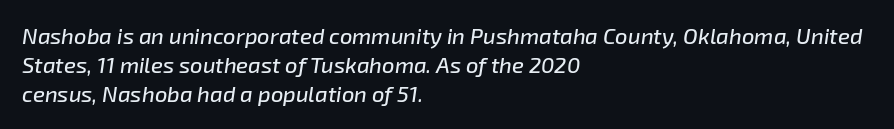
{"italic": "yes", "lean": "right", "slant_degrees": 8, "underline": "no", "align": "left", "line_spacing": "normal", "line_spacing_ratio": 1.31, "letter_spacing": "normal", "letter_spacing_em": 0.0, "glyph_px": 22}
